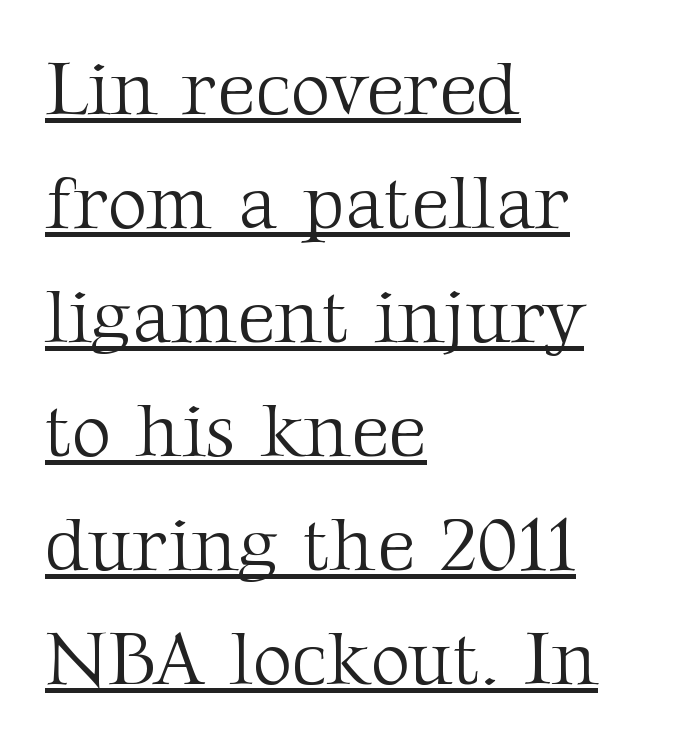
{"serif": "yes", "italic": "no", "bold": "no", "weight": "light", "width": "normal", "stroke_contrast": "medium", "x_height": "medium", "monospaced": "no", "underline": "yes", "align": "left", "line_spacing": "normal", "line_spacing_ratio": 1.5, "letter_spacing": "normal", "letter_spacing_em": 0.0, "glyph_px": 76}
